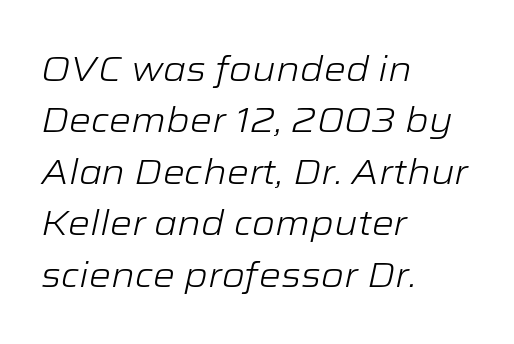
{"italic": "yes", "lean": "right", "slant_degrees": 12, "bold": "no", "weight": "light", "width": "wide", "stroke_contrast": "low", "x_height": "medium", "monospaced": "no", "underline": "no", "align": "left", "line_spacing": "normal", "line_spacing_ratio": 1.47, "letter_spacing": "normal", "letter_spacing_em": 0.0, "glyph_px": 35}
